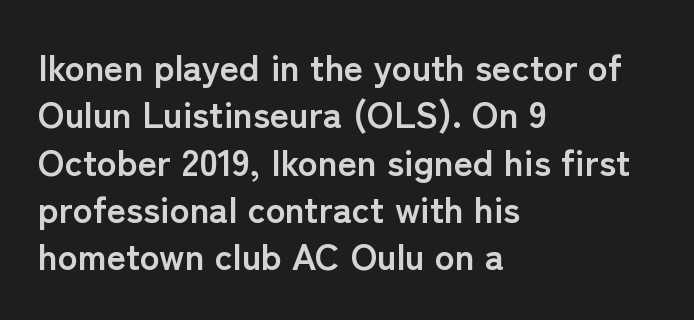
{"serif": "no", "italic": "no", "bold": "yes", "weight": "semibold", "width": "normal", "stroke_contrast": "low", "x_height": "medium", "monospaced": "no", "underline": "no", "align": "left", "line_spacing": "normal", "line_spacing_ratio": 1.28, "letter_spacing": "normal", "letter_spacing_em": 0.0, "glyph_px": 37}
